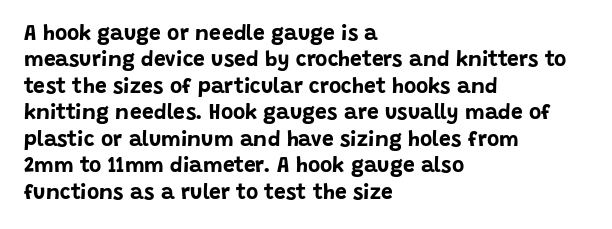
The image shows 21 px bold type, upright; set left-aligned, normal line spacing (1.26x), normal letter spacing, not underlined.
